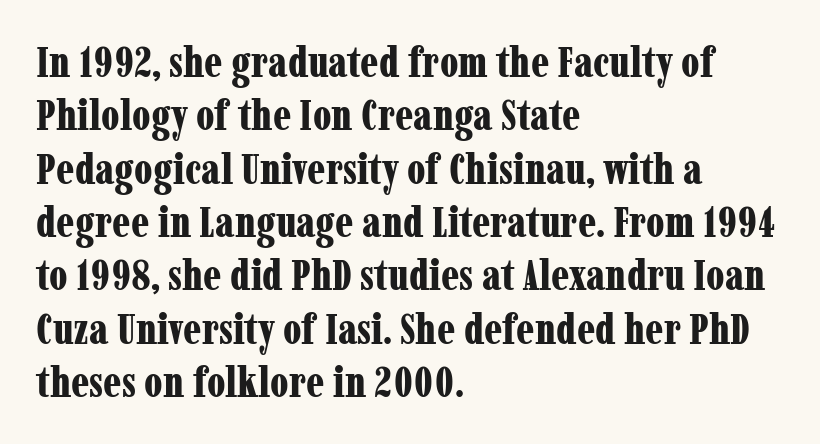
These lines keep a tight, regular rhythm from letter to letter. In CSS terms this would be text-align: left. Notice how thick the strokes are: this is what a full bold looks like. Stroke terminals: seriffed.
